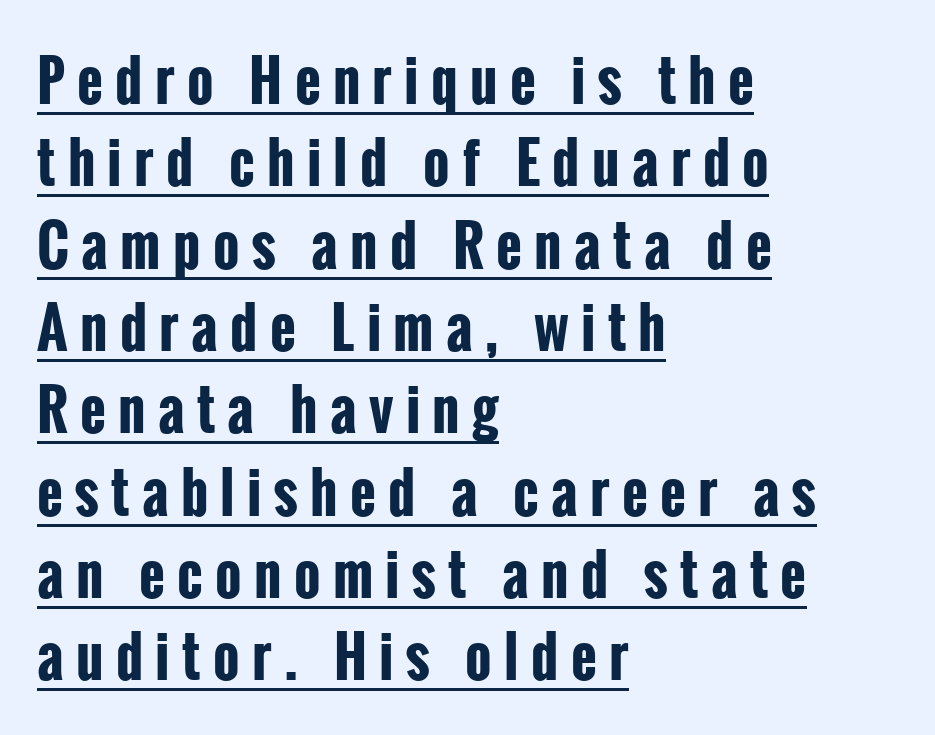
In terms of letterspacing, this is a distinctly airy, spread setting. This sample uses a sans-serif face. Where is the straight margin? On the left. Decoration check: the copy is underlined. Heavy-handed strokes throughout: this text is bold.
